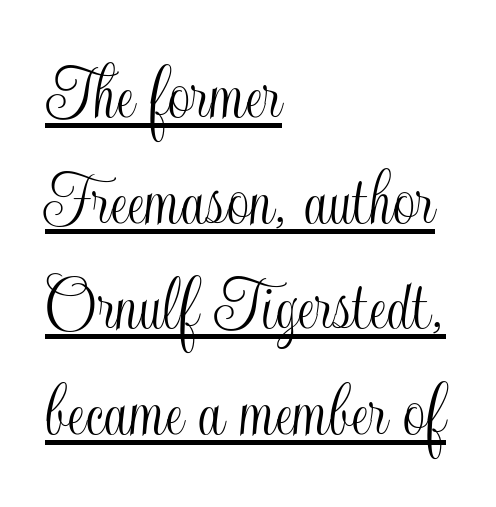
{"width": "condensed", "x_height": "small", "monospaced": "no", "underline": "yes", "align": "left", "line_spacing": "normal", "line_spacing_ratio": 1.32, "letter_spacing": "normal", "letter_spacing_em": 0.0, "glyph_px": 80}
